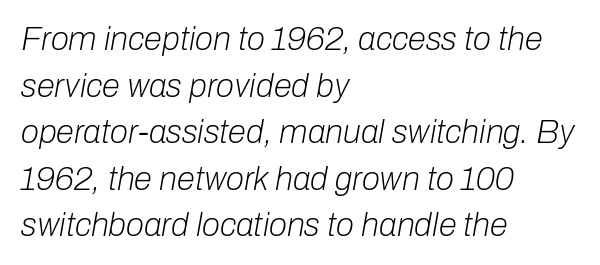
{"italic": "yes", "lean": "right", "slant_degrees": 10, "bold": "no", "weight": "light", "width": "normal", "stroke_contrast": "low", "x_height": "medium", "monospaced": "no", "underline": "no", "align": "left", "line_spacing": "normal", "line_spacing_ratio": 1.41, "letter_spacing": "normal", "letter_spacing_em": 0.0, "glyph_px": 33}
